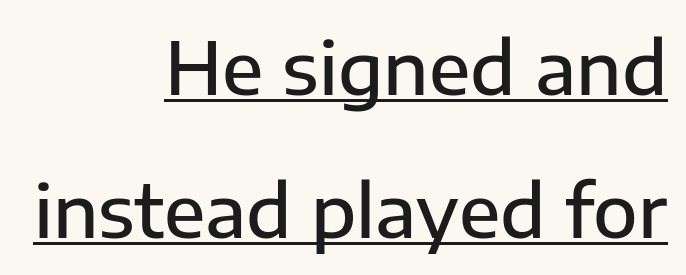
Q: Is the text bold? A: Semi-bold.
Q: Is the text italic (slanted)? A: No, it is upright.
Q: Is the typeface a serif or a sans-serif typeface? A: Sans-serif.
Q: Is the text underlined? A: Yes.
Q: How is the paragraph aligned? A: Right-aligned.
Q: Is the spacing between letters normal or unusually wide? A: Normal.
Q: Is the spacing between lines tight, normal or loose? A: Loose.
Q: Width (condensed, normal, or wide)? A: Normal.
Q: Stroke contrast? A: Low.
Q: x-height? A: Medium.
Q: Monospaced? A: No.
